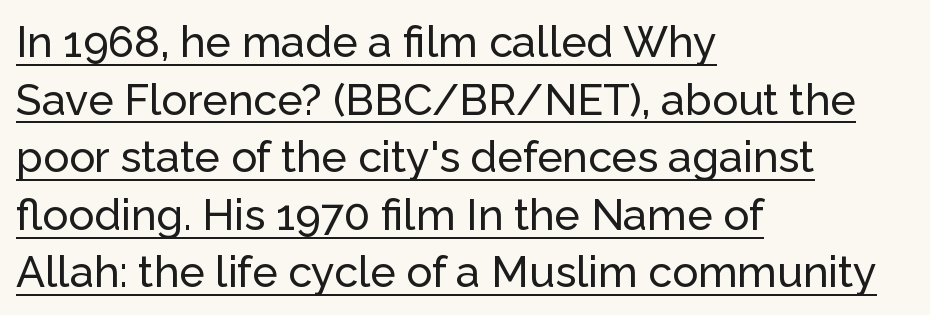
These lines keep a tight, regular rhythm from letter to letter. Does a line run under the words? Yes, clearly. Style check: upright. Quick note: interline space is typical. Horizontally, the lines are justified to the leading edge only.
